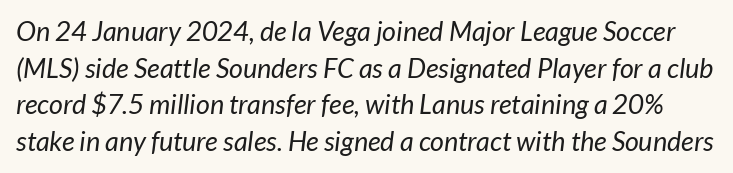
The image shows 27 px text type; set normal line spacing (1.36x), normal letter spacing, not underlined.
